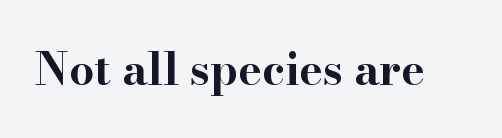
Varying glyph widths throughout — classic text-font behaviour. Beneath every word, the page is bare. Every stem runs plumb, perpendicular to the baseline. Its strokes are broad and dark, the hallmark of bold type. Each letter's strokes conclude with small projecting serifs.
